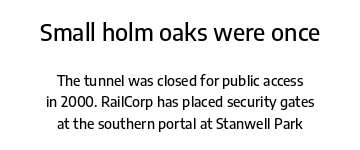
The image shows 23 px text type, upright; set centered, normal line spacing (1.54x), normal letter spacing, not underlined; the first (top) block is 1.64x larger.
